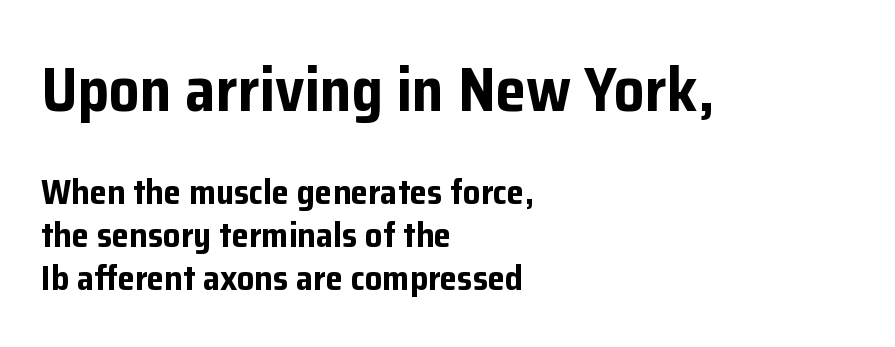
Character widths vary here, with narrow letters taking less room than wide ones. The tracking reads as untouched default to a designer's eye. These lines stack with their left ends in a neat column. Heft: maximum for text — a bold. The designer went with a sans here, leaving each stem footless.
